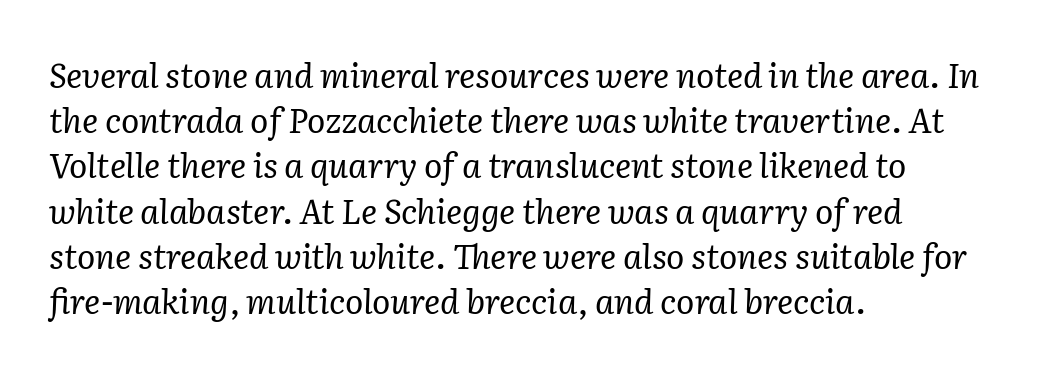
The image shows 34 px regular-weight serif type, italic (leaning right); set left-aligned, normal line spacing (1.33x), normal letter spacing, not underlined; low stroke contrast and a medium x-height.
